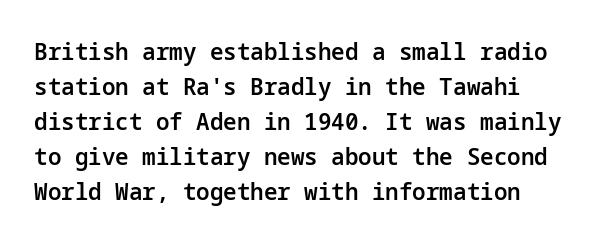
{"italic": "no", "bold": "semi", "underline": "no", "align": "left", "line_spacing": "normal", "line_spacing_ratio": 1.46, "letter_spacing": "normal", "letter_spacing_em": 0.0, "glyph_px": 24}
